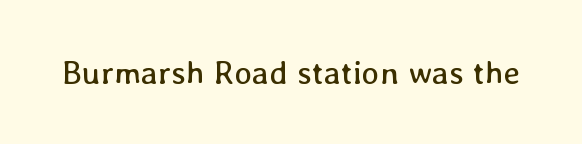
Observe the ordinary spacing: letters are neighbours, not strangers. The rendering uses natural spacing where letterforms have individual widths. The space beneath each line is pristine and unruled. When letters stand straight like this, we call the style roman or upright. The typeface has the unassuming heft of standard copy or less.
